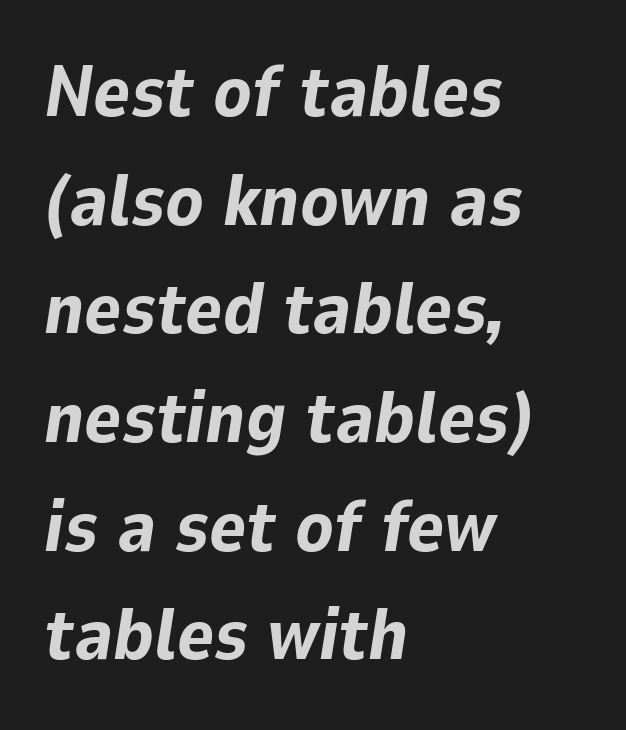
The image shows 71 px bold type, italic (leaning right); set left-aligned, normal line spacing (1.53x), normal letter spacing, not underlined; low stroke contrast and a medium x-height.
